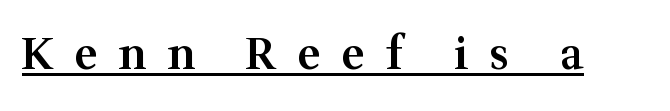
Characters remain perfectly vertical along every line. Looks like regular typesetting: each glyph gets only the width it needs. The sample's only ornament is a line tracing under the words. Inter-character spacing is expanded well beyond the font's built-in metrics. The glyphs have the mass of a demibold cut, below bold. The font family rendered here belongs to the serif group.
